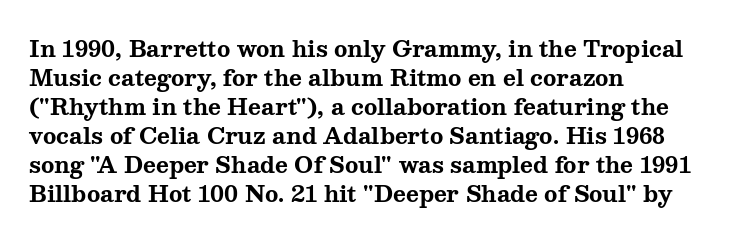
The image shows 22 px bold type, upright; set left-aligned, normal line spacing (1.32x), normal letter spacing, not underlined.
